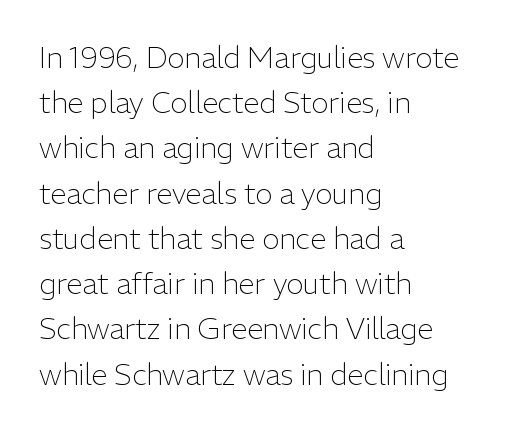
The image shows 29 px light sans-serif type, upright; set left-aligned, normal line spacing (1.56x), normal letter spacing, not underlined; low stroke contrast and a medium x-height.
